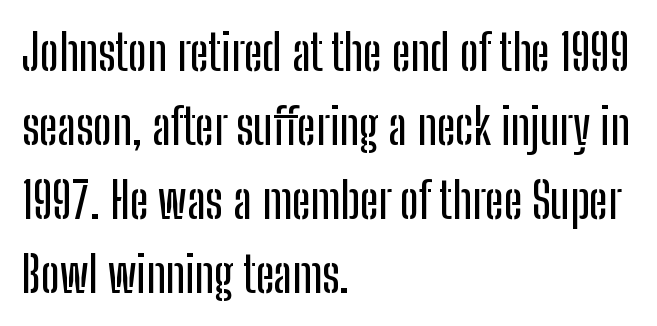
{"serif": "no", "italic": "no", "width": "condensed", "stroke_contrast": "low", "x_height": "medium", "monospaced": "no", "underline": "no", "align": "left", "line_spacing": "normal", "line_spacing_ratio": 1.51, "letter_spacing": "normal", "letter_spacing_em": 0.0, "glyph_px": 49}
